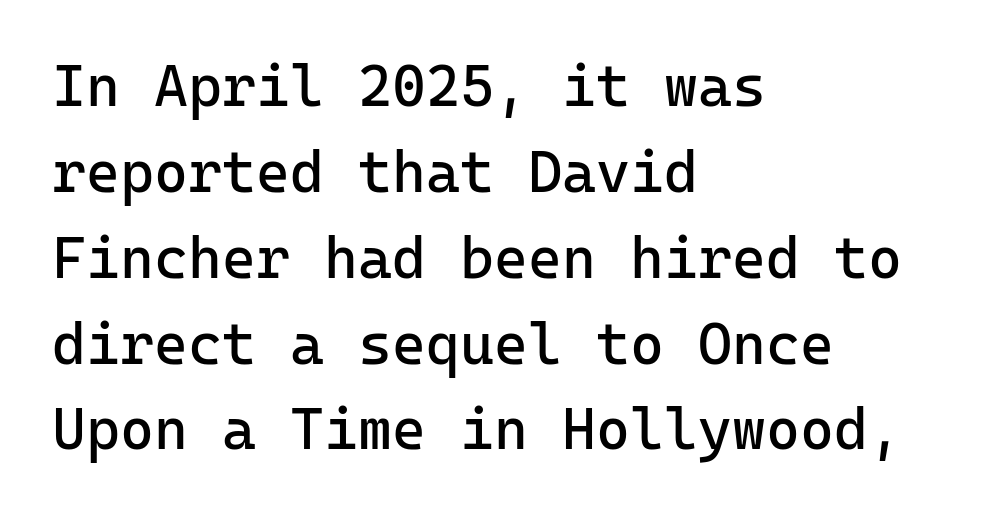
The image shows 58 px regular-weight sans-serif type, upright, monospaced; set left-aligned, normal line spacing (1.48x), normal letter spacing, not underlined; low stroke contrast and a medium x-height.
